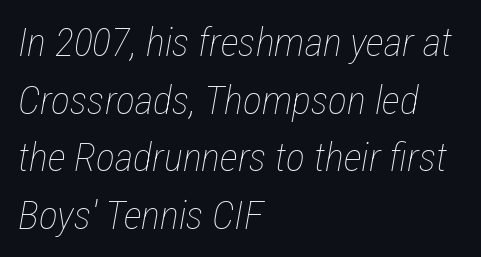
The letterforms sit shoulder to shoulder at normal distance. These lines are rendered in a variable-pitch font. Line starts are locked; line ends wander. Unmarked baselines from the first word to the last.
